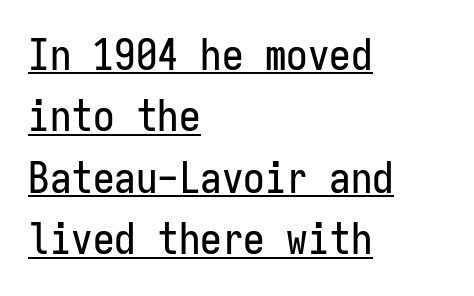
{"serif": "no", "italic": "no", "width": "condensed", "stroke_contrast": "low", "x_height": "medium", "monospaced": "yes", "underline": "yes", "align": "left", "line_spacing": "normal", "line_spacing_ratio": 1.43, "letter_spacing": "normal", "letter_spacing_em": 0.0, "glyph_px": 43}
